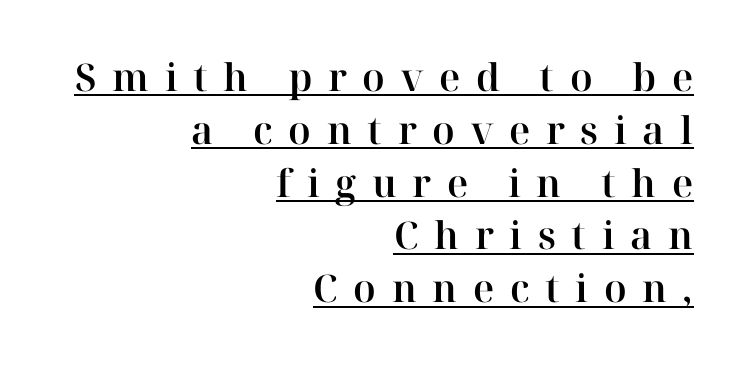
{"serif": "yes", "italic": "no", "width": "normal", "stroke_contrast": "high", "x_height": "medium", "monospaced": "no", "underline": "yes", "align": "right", "line_spacing": "normal", "line_spacing_ratio": 1.39, "letter_spacing": "wide", "letter_spacing_em": 0.41, "glyph_px": 38}
